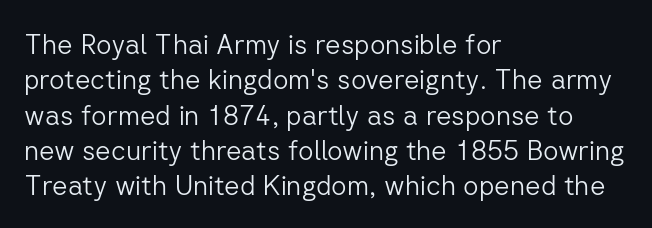
The image shows 27 px text type, upright; set left-aligned, normal line spacing (1.31x), normal letter spacing, not underlined.
